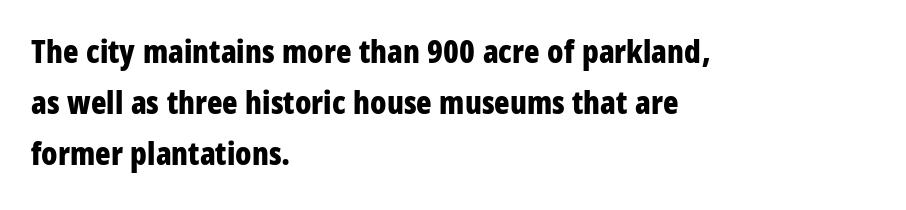
Q: Is the text bold? A: Yes.
Q: Is the text italic (slanted)? A: No, it is upright.
Q: Is the typeface a serif or a sans-serif typeface? A: Sans-serif.
Q: Is the text underlined? A: No.
Q: How is the paragraph aligned? A: Left-aligned.
Q: Is the spacing between letters normal or unusually wide? A: Normal.
Q: Is the spacing between lines tight, normal or loose? A: Normal.
Q: Width (condensed, normal, or wide)? A: Condensed.
Q: Stroke contrast? A: Low.
Q: x-height? A: Large.
Q: Monospaced? A: No.
